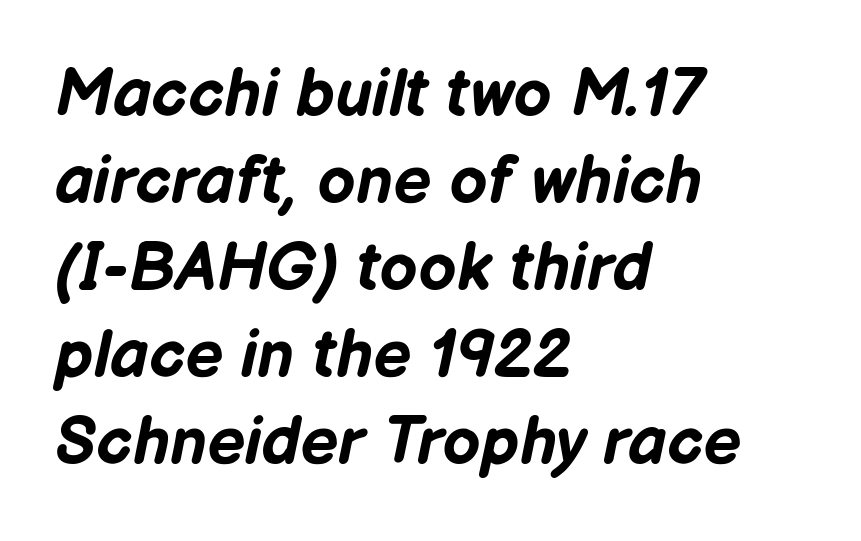
The image shows 67 px bold type, italic (leaning right); set left-aligned, normal line spacing (1.3x), normal letter spacing, not underlined; low stroke contrast and a medium x-height.
